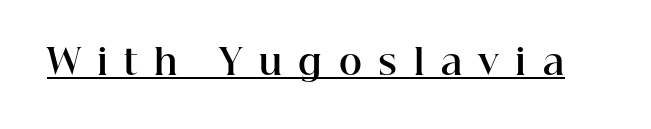
The letters advance in unequal steps, a hallmark of proportional type. A baseline rule has been typeset under these characters. This is the regular roman posture of the typeface. Caption: bold face, heavy strokes. What kind of face is this? One with serifs.
